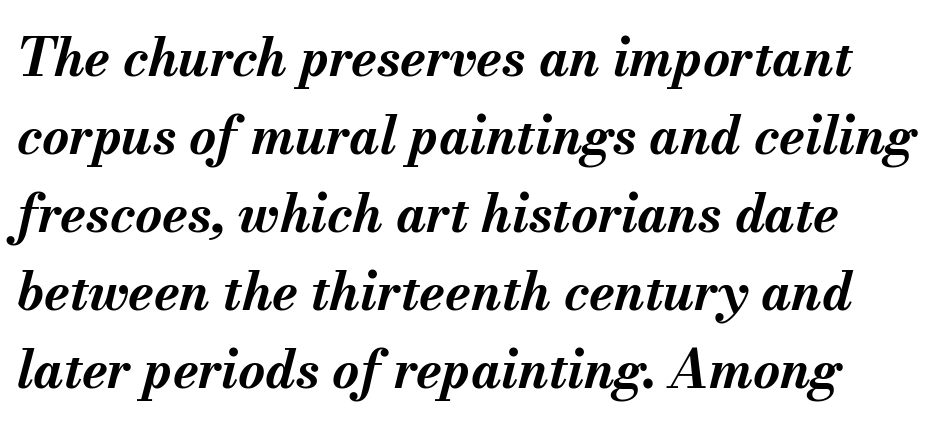
Q: Is the text bold? A: Yes.
Q: Is the text italic (slanted)? A: Yes, it leans right by about 13 degrees.
Q: Is the text underlined? A: No.
Q: Is the spacing between letters normal or unusually wide? A: Normal.
Q: Is the spacing between lines tight, normal or loose? A: Normal.
Q: Width (condensed, normal, or wide)? A: Normal.
Q: Stroke contrast? A: Medium.
Q: x-height? A: Small.
Q: Monospaced? A: No.
